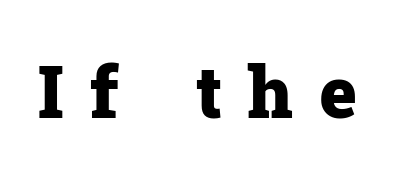
{"serif": "yes", "italic": "no", "bold": "yes", "weight": "heavy", "width": "normal", "stroke_contrast": "low", "x_height": "medium", "monospaced": "no", "underline": "no", "letter_spacing": "wide", "letter_spacing_em": 0.36, "glyph_px": 72}
